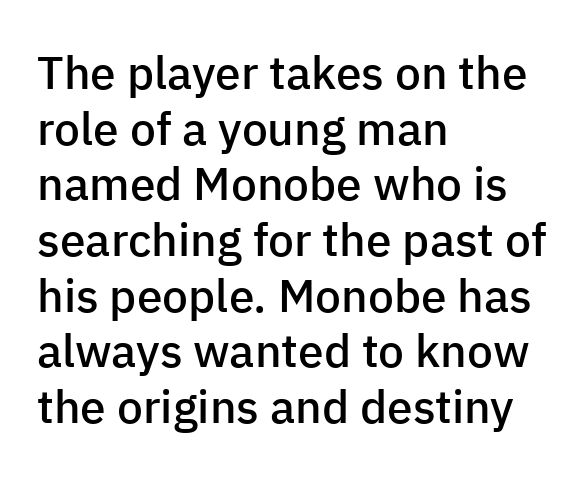
{"serif": "no", "italic": "no", "bold": "semi", "weight": "semibold", "width": "normal", "stroke_contrast": "low", "x_height": "medium", "monospaced": "no", "underline": "no", "align": "left", "line_spacing_ratio": 1.21, "letter_spacing": "normal", "letter_spacing_em": 0.0, "glyph_px": 46}
